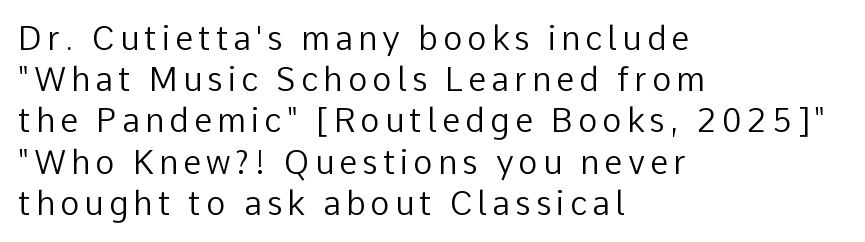
These lines stack with their left ends in a neat column. The axis of the letterforms is exactly vertical. Counters stay open thanks to moderate or lighter strokes. Classification — sans serif. The passage shown is typed in a proportional face where columns would drift. The words here are not underlined.
